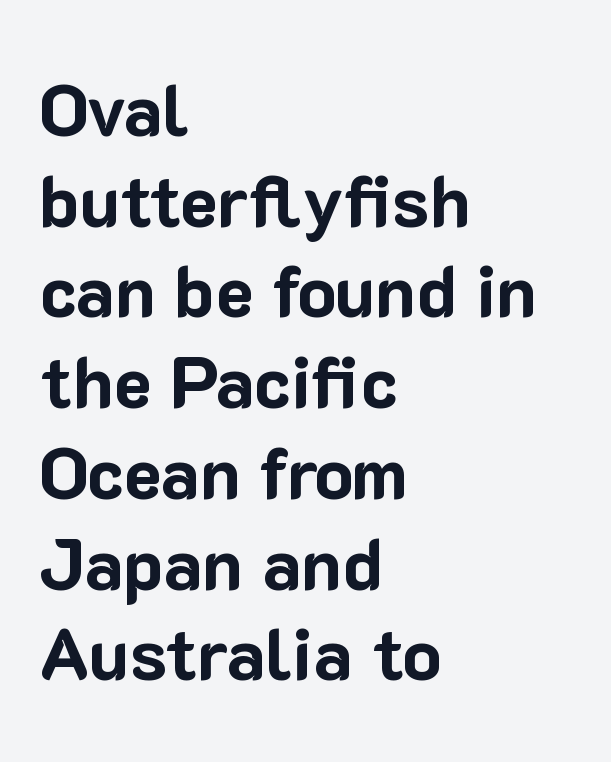
{"serif": "no", "italic": "no", "bold": "yes", "weight": "bold", "width": "normal", "stroke_contrast": "low", "x_height": "medium", "monospaced": "no", "underline": "no", "align": "left", "line_spacing": "normal", "line_spacing_ratio": 1.26, "letter_spacing": "normal", "letter_spacing_em": 0.0, "glyph_px": 72}
